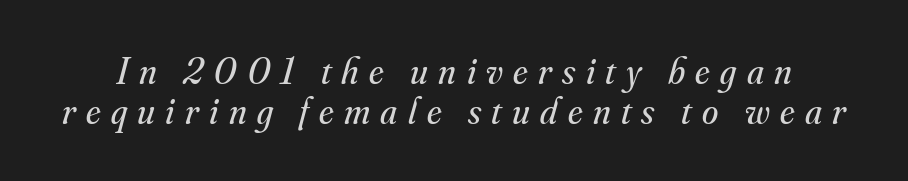
The image shows 37 px regular-weight serif type, italic (leaning right); set tight line spacing (1.08x), unusually wide letter spacing (+0.28 em), not underlined; medium stroke contrast and a small x-height.
